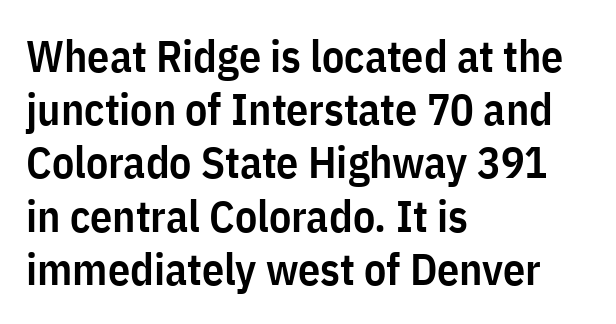
Q: Is the text bold? A: Semi-bold.
Q: Is the text italic (slanted)? A: No, it is upright.
Q: Is the typeface a serif or a sans-serif typeface? A: Sans-serif.
Q: Is the text underlined? A: No.
Q: How is the paragraph aligned? A: Left-aligned.
Q: Is the spacing between letters normal or unusually wide? A: Normal.
Q: Width (condensed, normal, or wide)? A: Condensed.
Q: Stroke contrast? A: Low.
Q: x-height? A: Medium.
Q: Monospaced? A: No.
